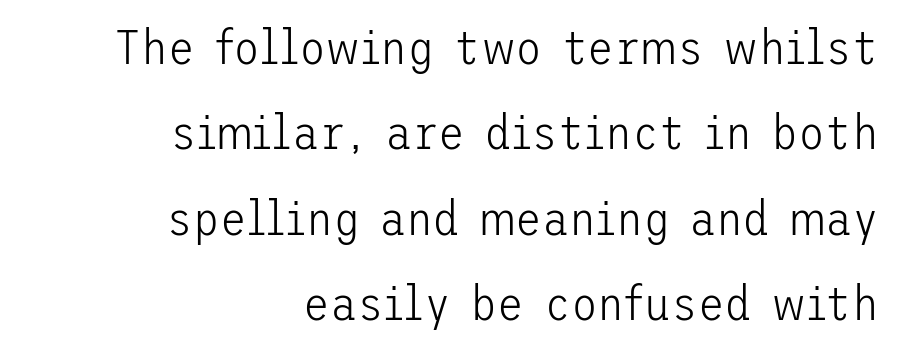
Q: Is the text bold? A: No.
Q: Is the text italic (slanted)? A: No, it is upright.
Q: Is the typeface a serif or a sans-serif typeface? A: Sans-serif.
Q: Is the text underlined? A: No.
Q: How is the paragraph aligned? A: Right-aligned.
Q: Is the spacing between letters normal or unusually wide? A: Normal.
Q: Width (condensed, normal, or wide)? A: Normal.
Q: Stroke contrast? A: Low.
Q: x-height? A: Medium.
